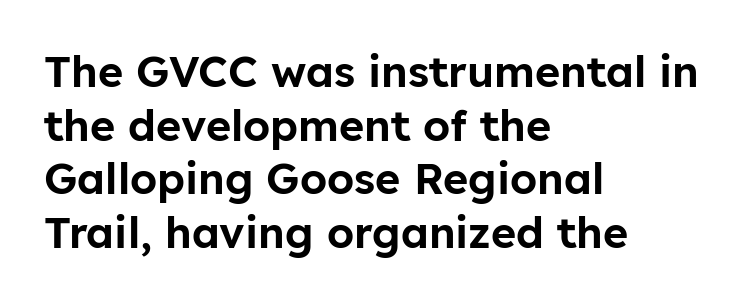
Q: Is the text italic (slanted)? A: No, it is upright.
Q: Is the typeface a serif or a sans-serif typeface? A: Sans-serif.
Q: Is the text underlined? A: No.
Q: How is the paragraph aligned? A: Left-aligned.
Q: Is the spacing between letters normal or unusually wide? A: Normal.
Q: Is the spacing between lines tight, normal or loose? A: Normal.
Q: Width (condensed, normal, or wide)? A: Normal.
Q: Stroke contrast? A: Low.
Q: x-height? A: Medium.
Q: Monospaced? A: No.
